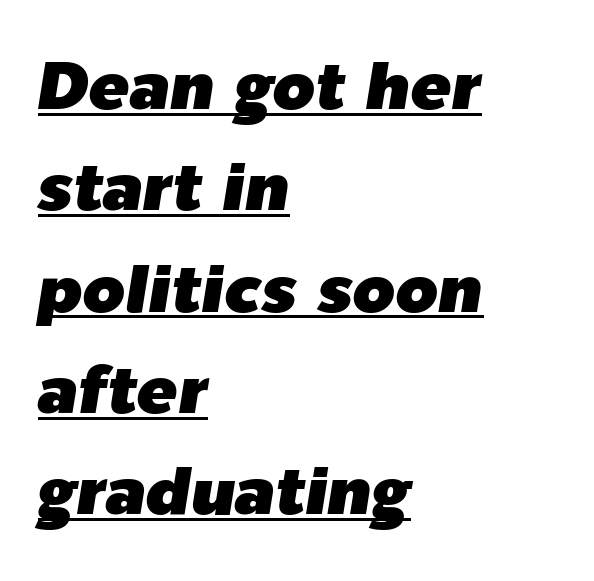
{"italic": "yes", "lean": "right", "slant_degrees": 9, "width": "normal", "stroke_contrast": "low", "x_height": "medium", "monospaced": "no", "underline": "yes", "align": "left", "line_spacing": "normal", "line_spacing_ratio": 1.49, "letter_spacing": "normal", "letter_spacing_em": 0.0, "glyph_px": 68}
